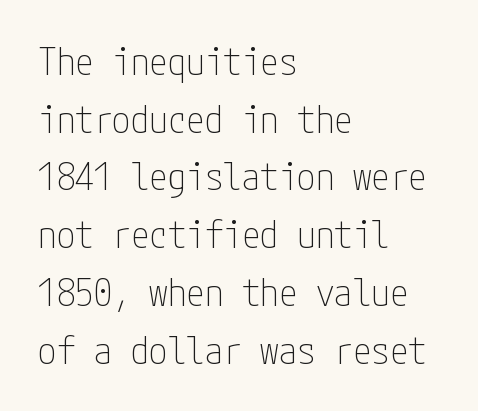
The image shows 37 px thin, condensed sans-serif type, upright; set left-aligned, normal line spacing (1.56x), normal letter spacing, not underlined; low stroke contrast and a medium x-height.
